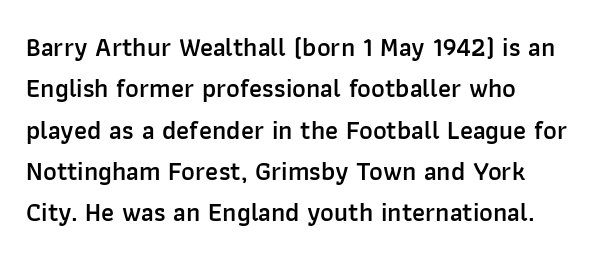
{"italic": "no", "bold": "semi", "underline": "no", "align": "left", "line_spacing": "normal", "line_spacing_ratio": 1.59, "letter_spacing": "normal", "letter_spacing_em": 0.0, "glyph_px": 26}
